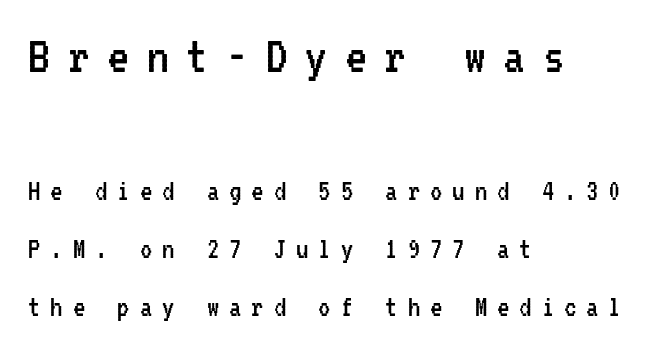
The rendering uses typewriter-style spacing with identical character cells. Letters rest on an invisible, unmarked baseline. This is not heavy type; no bold has been used. A typesetter would label this face a sans. Someone cranked the tracking dial way up on this one.
